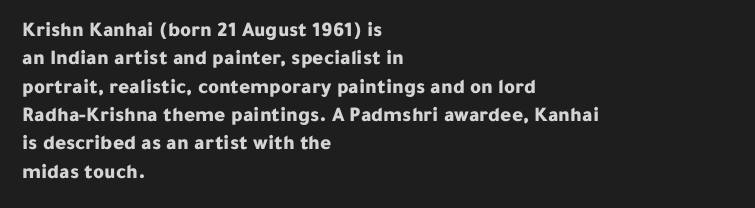
Q: Is the text bold? A: Yes.
Q: Is the text italic (slanted)? A: No, it is upright.
Q: Is the text underlined? A: No.
Q: How is the paragraph aligned? A: Left-aligned.
Q: Is the spacing between letters normal or unusually wide? A: Normal.
Q: Is the spacing between lines tight, normal or loose? A: Normal.
